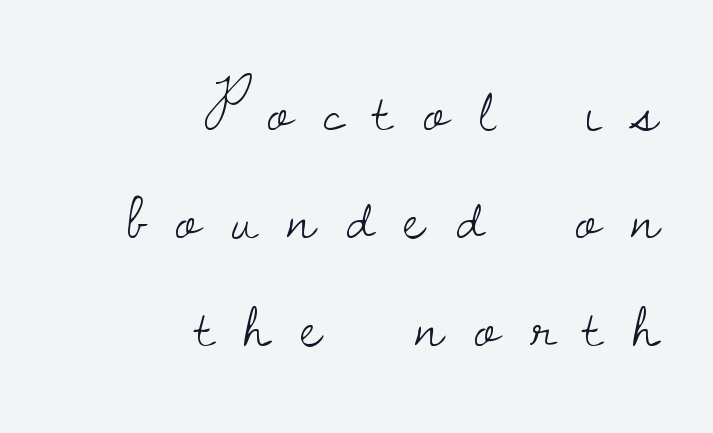
The image shows 67 px light serif type; set right-aligned, normal line spacing (1.61x), unusually wide letter spacing (+0.46 em), not underlined; low stroke contrast and a small x-height.
